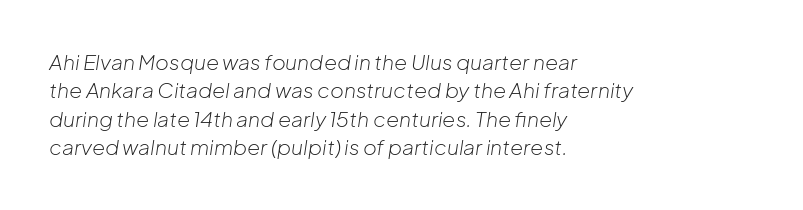
The image shows 21 px text type, italic (leaning right); set left-aligned, normal line spacing (1.35x), normal letter spacing, not underlined.
